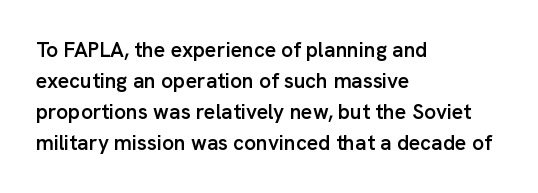
{"italic": "no", "bold": "semi", "underline": "no", "align": "left", "line_spacing": "normal", "line_spacing_ratio": 1.47, "letter_spacing": "normal", "letter_spacing_em": 0.0, "glyph_px": 21}
